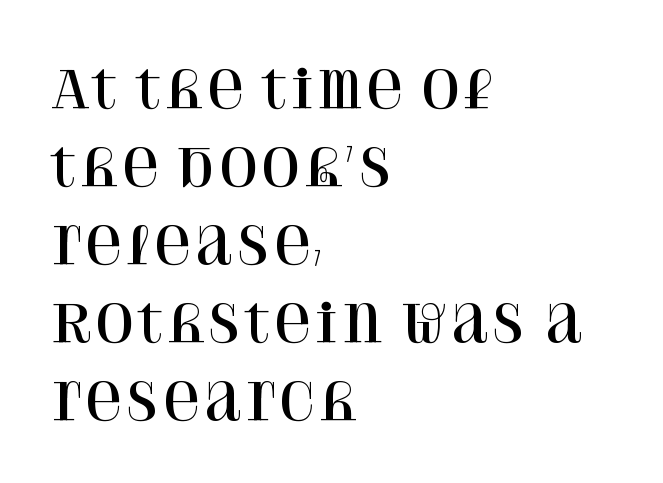
The type is set solid horizontally, with unmodified tracking. The space beneath each line is pristine and unruled. The letters stand straight up with perfectly vertical stems. A typesetter would call this proportional, since set widths differ per character. You can tell from the footed stems that serif type was used. A classic flush-left, rag-right setting is used for this passage.
